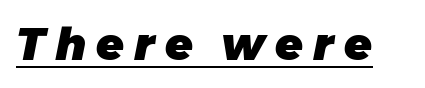
{"italic": "yes", "lean": "right", "slant_degrees": 11, "bold": "yes", "weight": "heavy", "width": "normal", "stroke_contrast": "low", "x_height": "medium", "monospaced": "no", "underline": "yes", "letter_spacing": "wide", "letter_spacing_em": 0.22, "glyph_px": 45}
